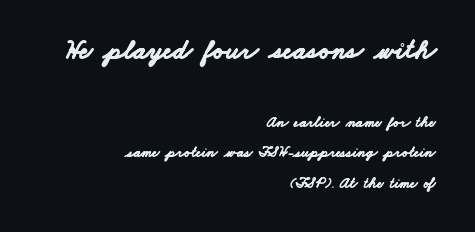
{"bold": "yes", "underline": "no", "align": "right", "line_spacing": "loose", "line_spacing_ratio": 2.04, "letter_spacing": "normal", "letter_spacing_em": 0.0, "larger_block": "first", "size_ratio": 1.8, "glyph_px": 27}
